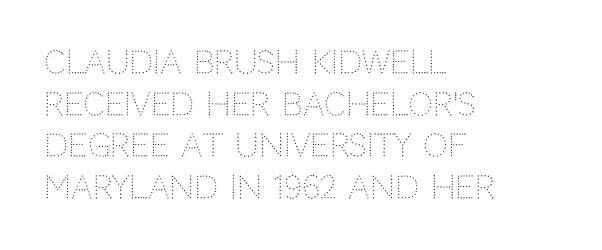
Q: Is the text bold? A: No.
Q: Is the text italic (slanted)? A: No, it is upright.
Q: Is the typeface a serif or a sans-serif typeface? A: Sans-serif.
Q: Is the text underlined? A: No.
Q: How is the paragraph aligned? A: Left-aligned.
Q: Is the spacing between letters normal or unusually wide? A: Normal.
Q: Is the spacing between lines tight, normal or loose? A: Normal.
Q: Width (condensed, normal, or wide)? A: Normal.
Q: Stroke contrast? A: Low.
Q: x-height? A: Large.
Q: Monospaced? A: No.
